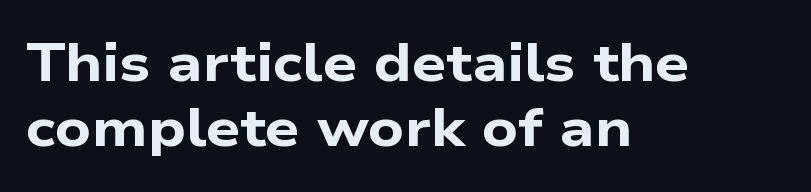
In terms of letterform style, serifs are entirely absent. Compared with typical body copy, the letter spacing here is the same. The lines in this sample share a left origin and differ only in where they stop. The letters advance in unequal steps, a hallmark of proportional type. Nobody drew a line under any word here. What weight is shown? A full bold with thick strokes.
